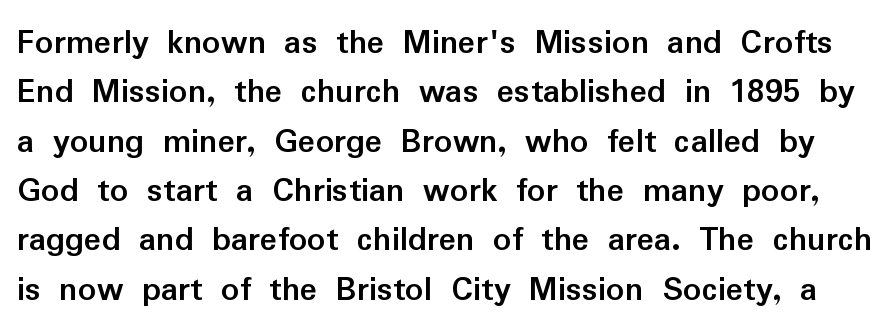
Q: Is the text bold? A: Yes.
Q: Is the text italic (slanted)? A: No, it is upright.
Q: Is the typeface a serif or a sans-serif typeface? A: Sans-serif.
Q: Is the text underlined? A: No.
Q: Is the spacing between letters normal or unusually wide? A: Normal.
Q: Is the spacing between lines tight, normal or loose? A: Normal.
Q: Width (condensed, normal, or wide)? A: Normal.
Q: Stroke contrast? A: Low.
Q: x-height? A: Medium.
Q: Monospaced? A: No.
